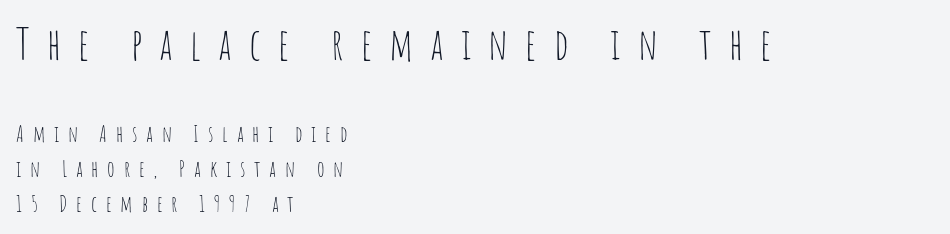
{"serif": "no", "italic": "no", "bold": "no", "weight": "thin", "width": "condensed", "stroke_contrast": "low", "x_height": "large", "monospaced": "no", "underline": "no", "align": "left", "line_spacing": "normal", "line_spacing_ratio": 1.59, "letter_spacing": "wide", "letter_spacing_em": 0.4, "larger_block": "first", "size_ratio": 1.95, "glyph_px": 43}
